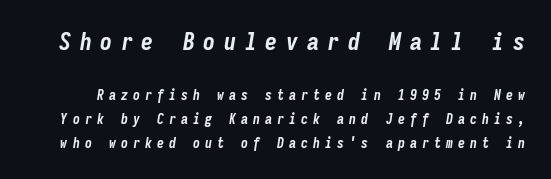
Any mark beneath the type? The region is blank. The emphasis by scale lands on block number one, above. Chunky letters — that's bold for sure. The type is letterspaced generously, with wide tracking. Slanted lettering throughout.
